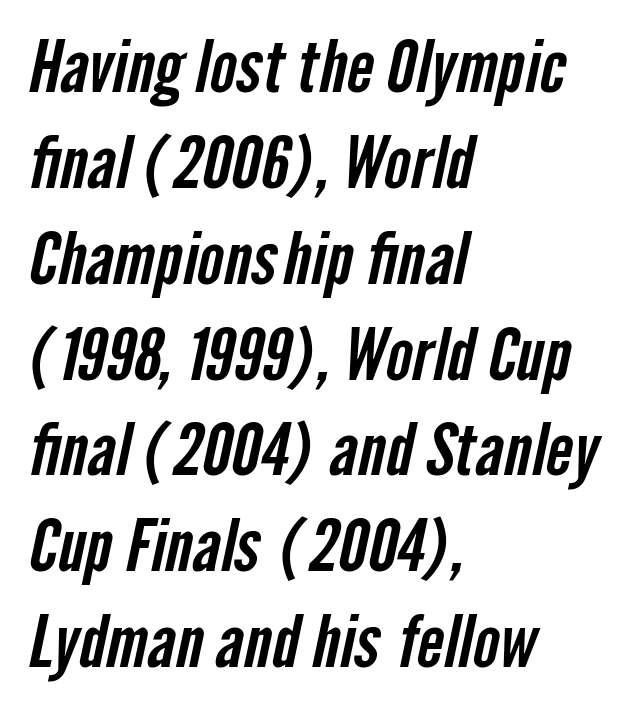
A sans-serif font was chosen for this passage. Between one letter and the next there's only the usual sliver of space. Check under the words: just untouched page. The block of text has a typical density, with ordinary space between rows.
